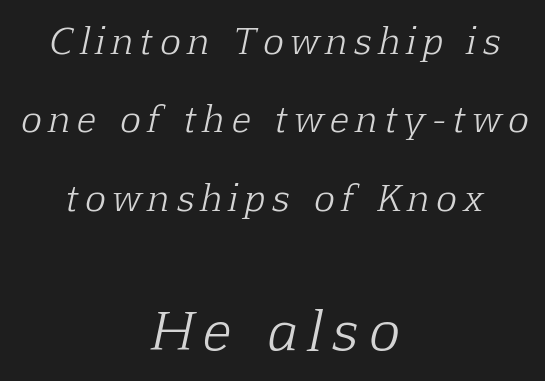
Q: Is the text bold? A: No.
Q: Is the text italic (slanted)? A: Yes, it leans right by about 12 degrees.
Q: Is the typeface a serif or a sans-serif typeface? A: Serif.
Q: Is the text underlined? A: No.
Q: How is the paragraph aligned? A: Centered.
Q: Is the spacing between letters normal or unusually wide? A: Unusually wide.
Q: Is the spacing between lines tight, normal or loose? A: Loose.
Q: Which block of text is set in a larger size, the first (top) or the second (bottom)? A: The second (bottom) one.
Q: Width (condensed, normal, or wide)? A: Normal.
Q: Stroke contrast? A: Low.
Q: x-height? A: Medium.
Q: Monospaced? A: No.
